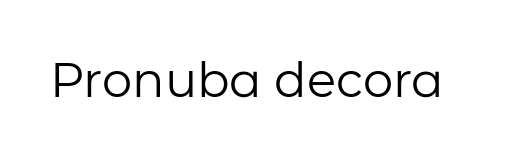
Q: Is the text bold? A: No.
Q: Is the text italic (slanted)? A: No, it is upright.
Q: Is the typeface a serif or a sans-serif typeface? A: Sans-serif.
Q: Is the text underlined? A: No.
Q: Is the spacing between letters normal or unusually wide? A: Normal.
Q: Width (condensed, normal, or wide)? A: Normal.
Q: Stroke contrast? A: Low.
Q: x-height? A: Medium.
Q: Monospaced? A: No.
